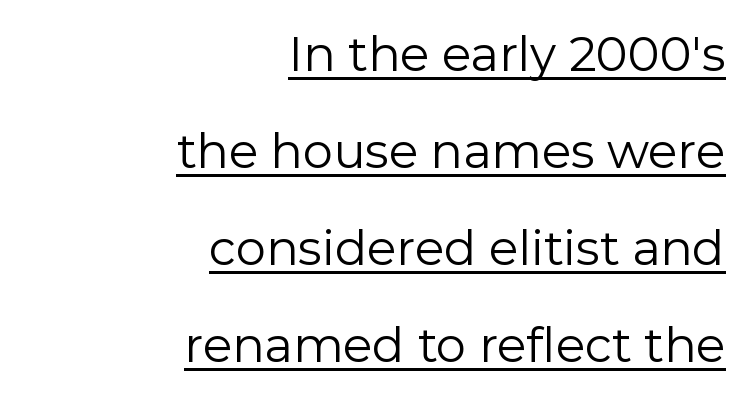
{"serif": "no", "italic": "no", "bold": "no", "weight": "regular", "width": "normal", "stroke_contrast": "low", "x_height": "medium", "monospaced": "no", "underline": "yes", "align": "right", "line_spacing": "loose", "line_spacing_ratio": 2.02, "letter_spacing": "normal", "letter_spacing_em": 0.0, "glyph_px": 48}
